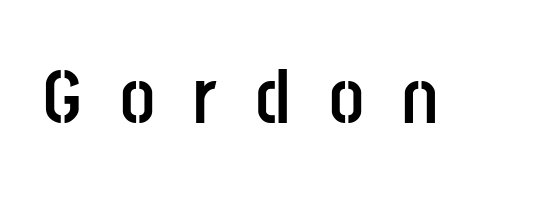
Q: Is the text bold? A: Yes.
Q: Is the text italic (slanted)? A: No, it is upright.
Q: Is the typeface a serif or a sans-serif typeface? A: Sans-serif.
Q: Is the text underlined? A: No.
Q: Is the spacing between letters normal or unusually wide? A: Unusually wide.
Q: Width (condensed, normal, or wide)? A: Condensed.
Q: Stroke contrast? A: Low.
Q: x-height? A: Large.
Q: Monospaced? A: No.
